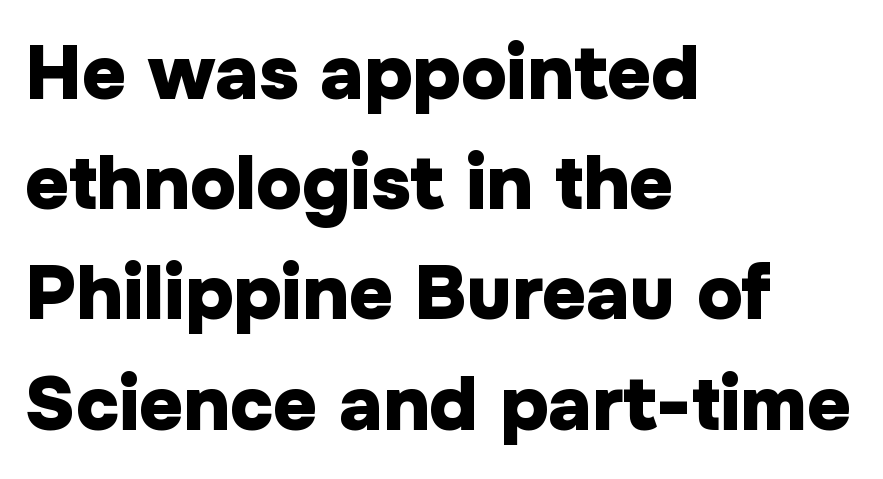
The image shows 76 px heavy sans-serif type, upright; set left-aligned, normal line spacing (1.45x), normal letter spacing, not underlined; low stroke contrast and a medium x-height.
